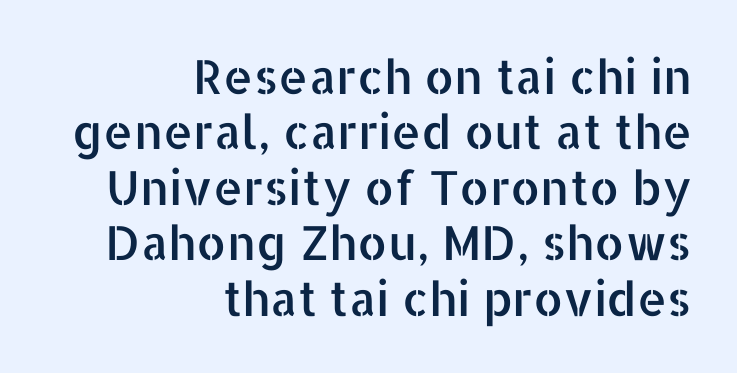
Q: Is the text italic (slanted)? A: No, it is upright.
Q: Is the typeface a serif or a sans-serif typeface? A: Sans-serif.
Q: Is the text underlined? A: No.
Q: How is the paragraph aligned? A: Right-aligned.
Q: Is the spacing between letters normal or unusually wide? A: Normal.
Q: Width (condensed, normal, or wide)? A: Normal.
Q: Stroke contrast? A: Low.
Q: x-height? A: Medium.
Q: Monospaced? A: No.
